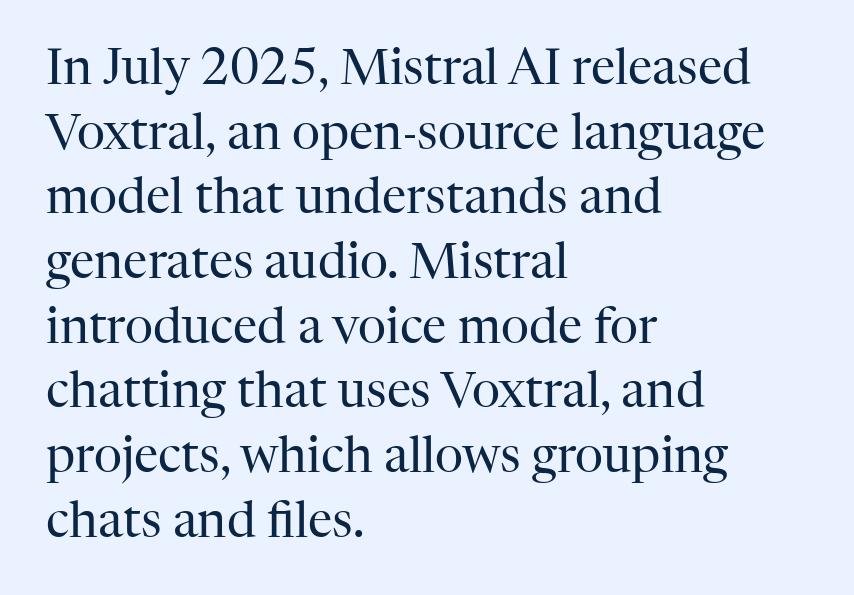
{"serif": "yes", "italic": "no", "bold": "no", "weight": "regular", "width": "normal", "stroke_contrast": "high", "x_height": "medium", "monospaced": "no", "underline": "no", "align": "left", "line_spacing": "normal", "line_spacing_ratio": 1.32, "letter_spacing": "normal", "letter_spacing_em": 0.0, "glyph_px": 49}
